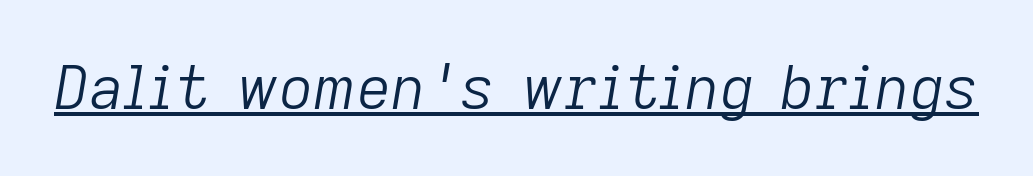
Q: Is the text bold? A: No.
Q: Is the text italic (slanted)? A: Yes, it leans right by about 9 degrees.
Q: Is the text underlined? A: Yes.
Q: Is the spacing between letters normal or unusually wide? A: Normal.
Q: Width (condensed, normal, or wide)? A: Normal.
Q: Stroke contrast? A: Low.
Q: x-height? A: Medium.
Q: Monospaced? A: No.
